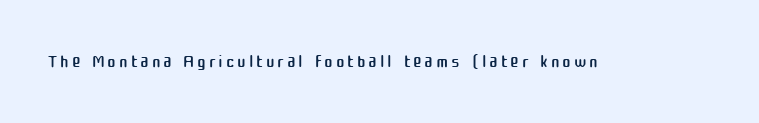
The image shows 26 px text type, upright; set not underlined.
